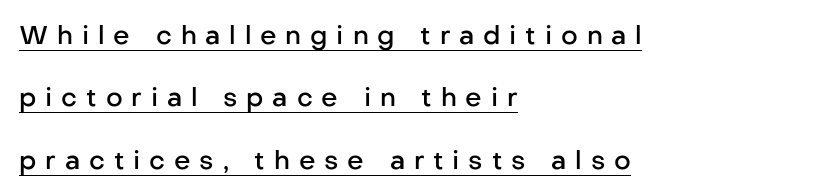
Widely set lines give the paragraph a tall, airy silhouette. Every character sits straight up, as roman type does. The rendering inserts visible extra space after every character. Each line starts at the same left margin while the right side varies. Bold? Not quite — semibold, heavier than regular but stopping short.
